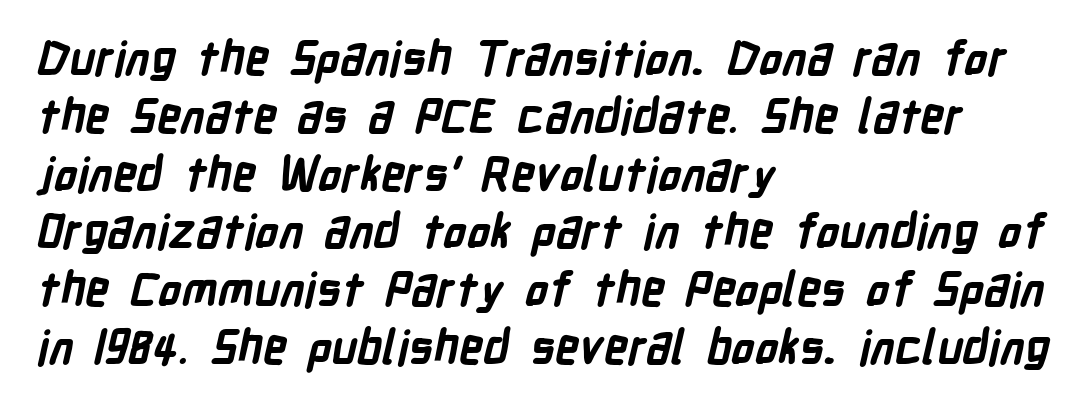
The image shows 47 px bold, condensed sans-serif type; set left-aligned, line spacing 1.23x, normal letter spacing, not underlined; low stroke contrast and a medium x-height.
